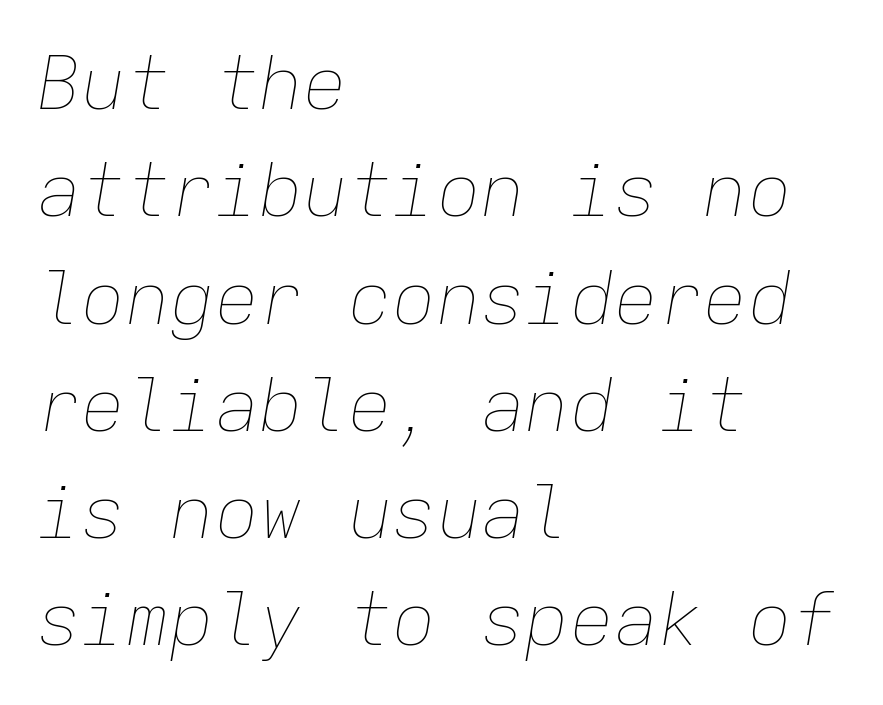
{"italic": "yes", "lean": "right", "slant_degrees": 9, "bold": "no", "weight": "thin", "width": "normal", "stroke_contrast": "low", "x_height": "medium", "monospaced": "yes", "underline": "no", "align": "left", "line_spacing": "normal", "line_spacing_ratio": 1.45, "letter_spacing": "normal", "letter_spacing_em": 0.0, "glyph_px": 74}
